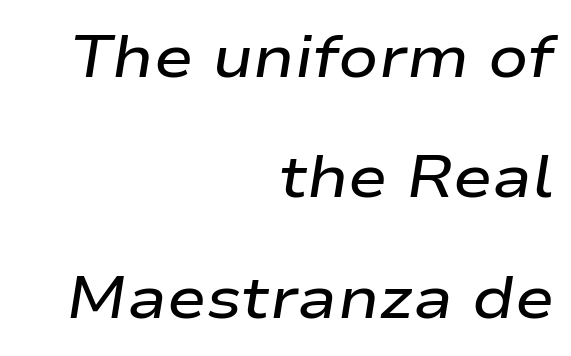
Q: Is the text bold? A: Semi-bold.
Q: Is the text italic (slanted)? A: Yes, it leans right by about 9 degrees.
Q: Is the text underlined? A: No.
Q: How is the paragraph aligned? A: Right-aligned.
Q: Is the spacing between letters normal or unusually wide? A: Normal.
Q: Is the spacing between lines tight, normal or loose? A: Loose.
Q: Width (condensed, normal, or wide)? A: Wide.
Q: Stroke contrast? A: Low.
Q: x-height? A: Medium.
Q: Monospaced? A: No.
